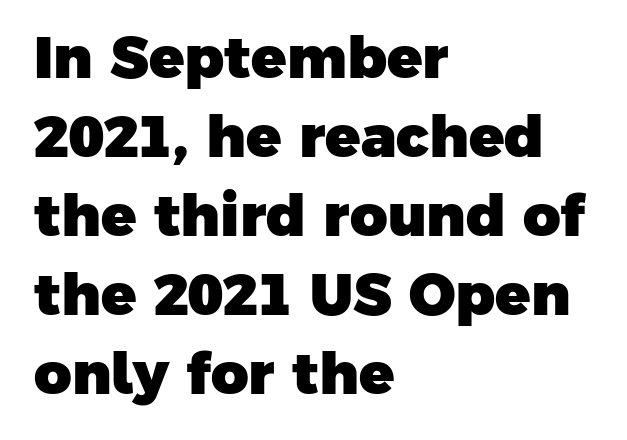
The image shows 58 px heavy sans-serif type; set left-aligned, normal line spacing (1.36x), normal letter spacing, not underlined; low stroke contrast and a medium x-height.
